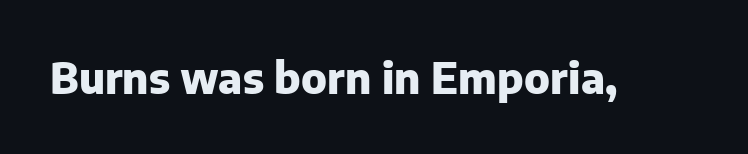
Q: Is the text bold? A: Yes.
Q: Is the text italic (slanted)? A: No, it is upright.
Q: Is the typeface a serif or a sans-serif typeface? A: Sans-serif.
Q: Is the text underlined? A: No.
Q: Is the spacing between letters normal or unusually wide? A: Normal.
Q: Width (condensed, normal, or wide)? A: Normal.
Q: Stroke contrast? A: Low.
Q: x-height? A: Medium.
Q: Monospaced? A: No.
